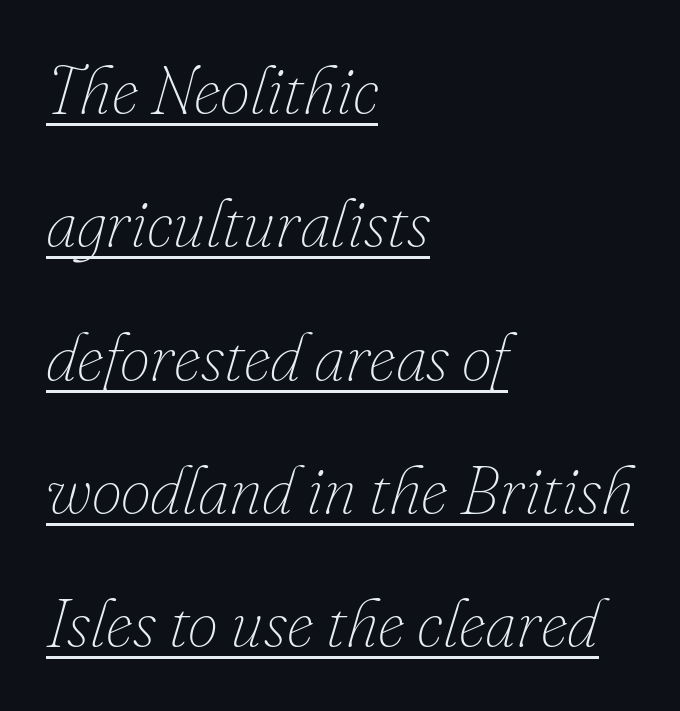
The image shows 68 px thin type, italic (leaning right); set left-aligned, loose line spacing (1.96x), normal letter spacing, underlined; low stroke contrast and a small x-height.
